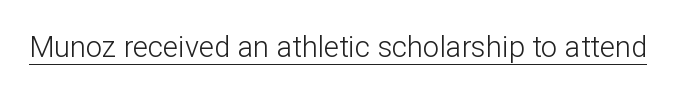
Q: Is the text bold? A: No.
Q: Is the text italic (slanted)? A: No, it is upright.
Q: Is the typeface a serif or a sans-serif typeface? A: Sans-serif.
Q: Is the text underlined? A: Yes.
Q: Is the spacing between letters normal or unusually wide? A: Normal.
Q: Width (condensed, normal, or wide)? A: Normal.
Q: Stroke contrast? A: Low.
Q: x-height? A: Medium.
Q: Monospaced? A: No.
